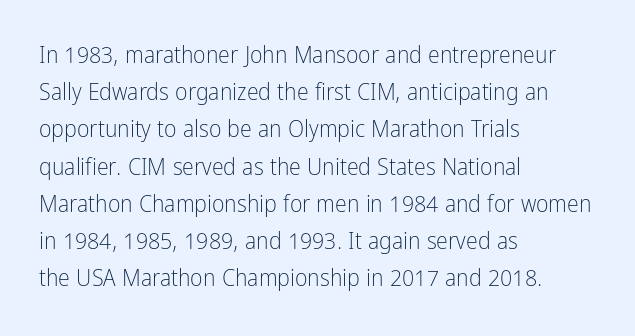
The image shows 24 px text type, upright; set left-aligned, normal line spacing (1.55x), normal letter spacing, not underlined.
